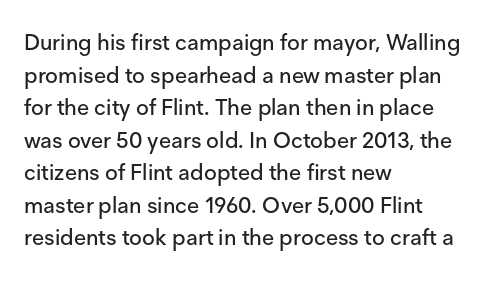
{"italic": "no", "underline": "no", "align": "left", "line_spacing": "normal", "line_spacing_ratio": 1.48, "letter_spacing": "normal", "letter_spacing_em": 0.0, "glyph_px": 22}
